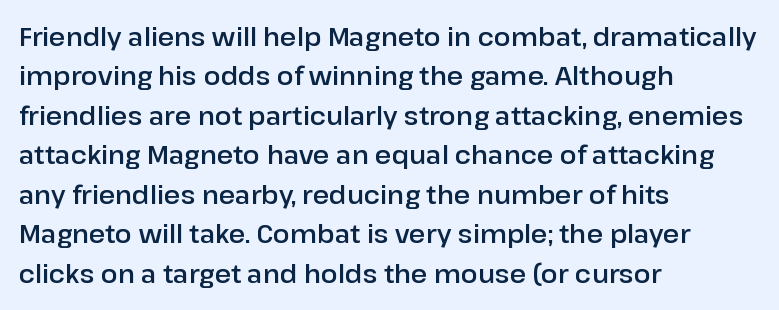
The image shows 25 px text type, upright; set left-aligned, normal line spacing (1.58x), normal letter spacing, not underlined.
